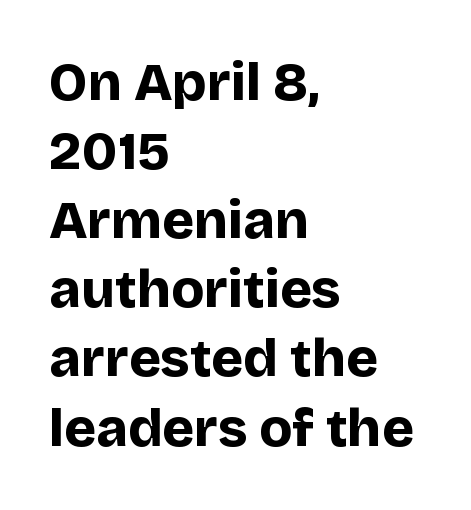
I'd describe the lettering as bold — thick and assertive. Is there any slant? The stems are plumb. The passage shown is not underscored anywhere. Evenly set lines give the paragraph a standard silhouette. Proportional: the letters do not fall into vertical columns.
